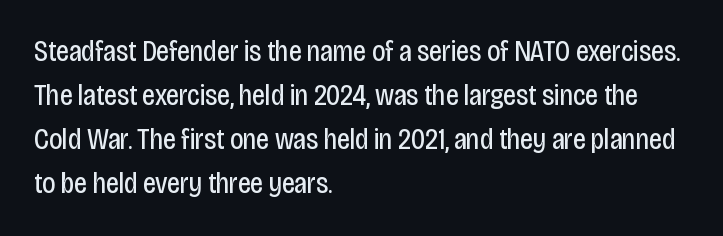
{"serif": "no", "italic": "no", "bold": "no", "weight": "regular", "width": "condensed", "stroke_contrast": "low", "x_height": "large", "monospaced": "no", "underline": "no", "align": "left", "line_spacing": "normal", "line_spacing_ratio": 1.52, "letter_spacing": "normal", "letter_spacing_em": 0.0, "glyph_px": 29}
